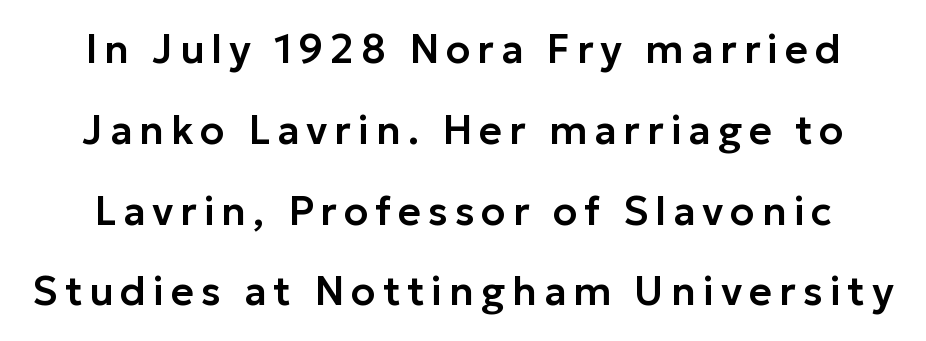
{"serif": "no", "italic": "no", "width": "normal", "stroke_contrast": "low", "x_height": "medium", "monospaced": "no", "underline": "no", "line_spacing": "loose", "line_spacing_ratio": 2.02, "glyph_px": 40}
